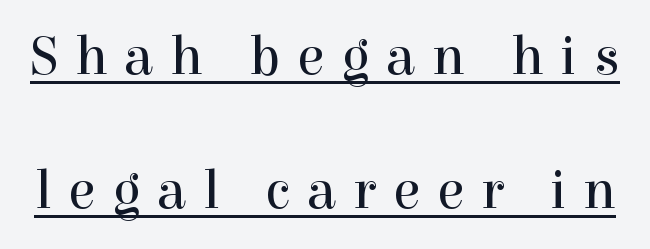
Horizontal bands of white between lines are thick stripes. The cut favours lightness, reaching ordinary text weight at its darkest. These lines are rendered in a variable-pitch font. A typographer would call this underscored text. Characters remain perfectly vertical along every line. Note: serifs present on the glyphs.
